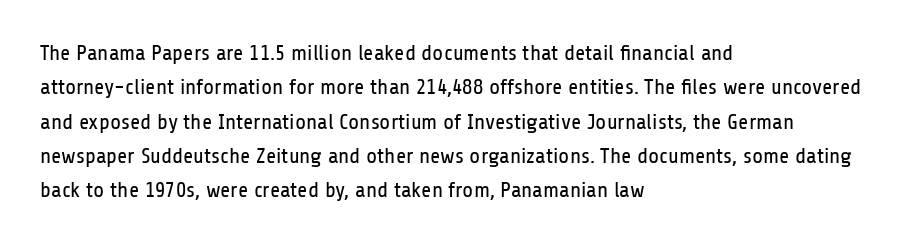
Q: Is the text bold? A: No.
Q: Is the text italic (slanted)? A: No, it is upright.
Q: Is the text underlined? A: No.
Q: How is the paragraph aligned? A: Left-aligned.
Q: Is the spacing between letters normal or unusually wide? A: Normal.
Q: Is the spacing between lines tight, normal or loose? A: Normal.
